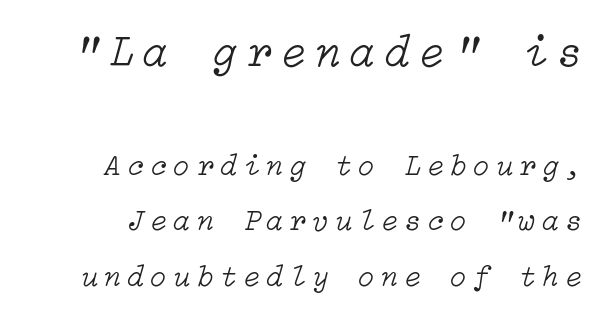
Q: Is the text bold? A: No.
Q: Is the text italic (slanted)? A: Yes, it leans right by about 15 degrees.
Q: Is the text underlined? A: No.
Q: Is the spacing between letters normal or unusually wide? A: Unusually wide.
Q: Which block of text is set in a larger size, the first (top) or the second (bottom)? A: The first (top) one.
Q: Width (condensed, normal, or wide)? A: Normal.
Q: Stroke contrast? A: Low.
Q: x-height? A: Medium.
